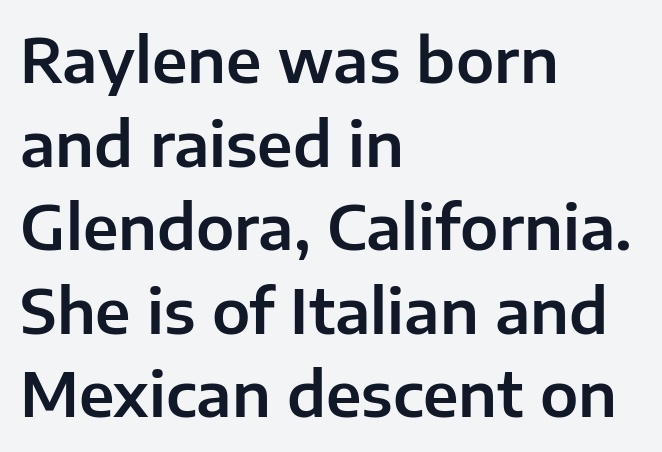
The image shows 61 px sans-serif type, upright; set left-aligned, normal line spacing (1.37x), normal letter spacing, not underlined; low stroke contrast and a medium x-height.
